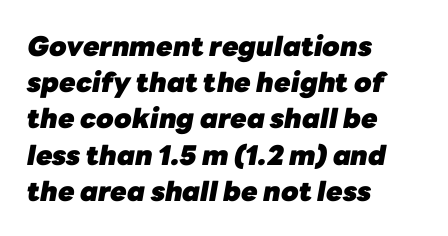
In terms of letterspacing, this is plain default setting. The font is running at its bold setting. This rendering features lettering with no underline. Looking at the ascenders, they clearly lean. The compositor pushed each line to the left boundary.
